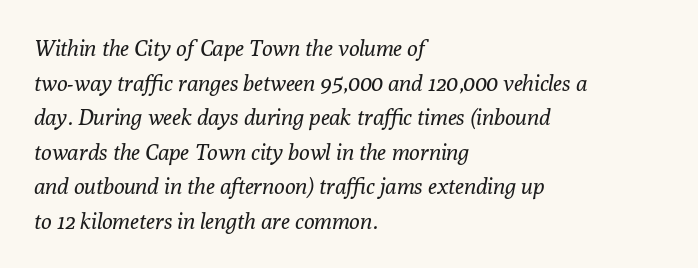
The image shows 22 px text type, italic (leaning right); set left-aligned, normal line spacing (1.57x), normal letter spacing, not underlined.
